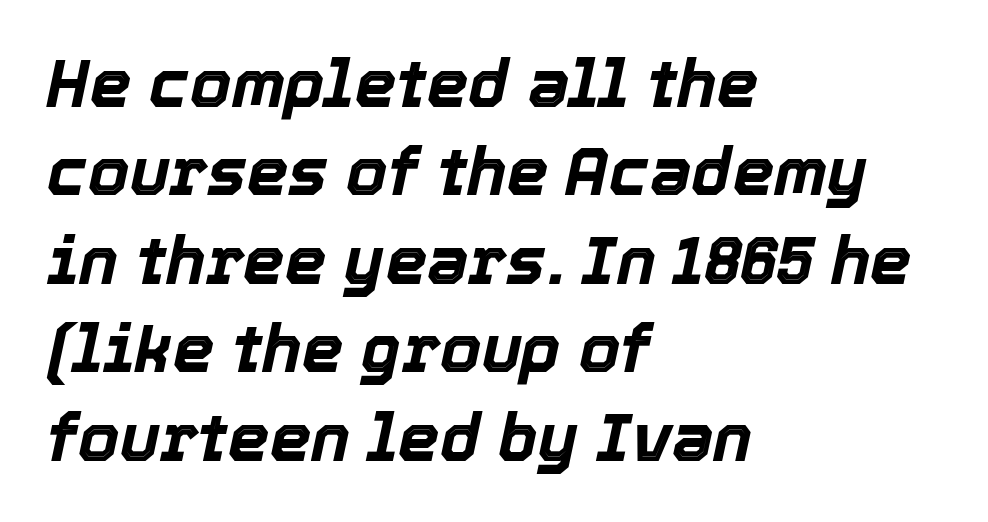
The text carries the slant typical of an italic or oblique font. The tracking reads as untouched default to a designer's eye. Unmarked baselines from the first word to the last. Varying glyph widths throughout — classic text-font behaviour. Each glyph is drawn with heavy, bold strokes.
